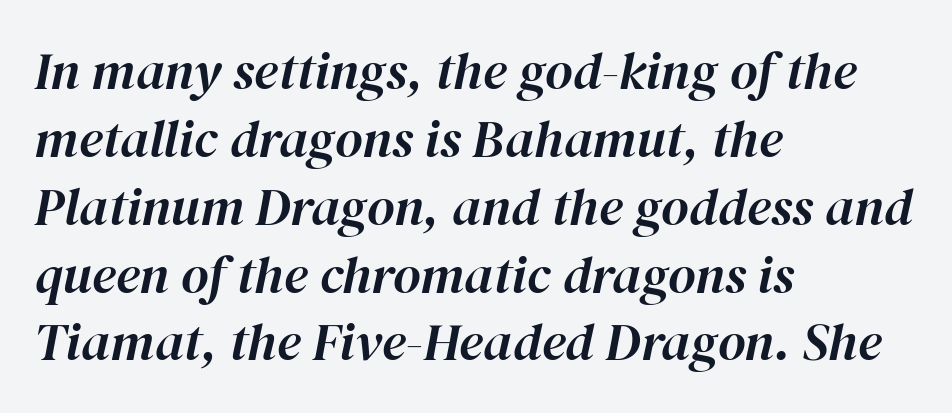
The image shows 53 px text type, italic (leaning right); set left-aligned, normal line spacing (1.28x), normal letter spacing, not underlined; high stroke contrast and a medium x-height.
